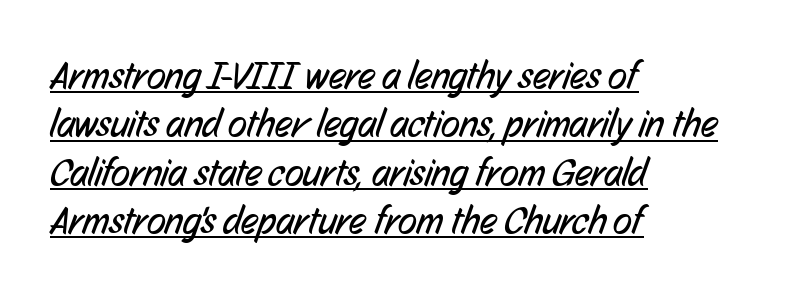
{"serif": "no", "bold": "no", "weight": "regular", "width": "condensed", "stroke_contrast": "low", "x_height": "medium", "monospaced": "no", "underline": "yes", "align": "left", "line_spacing_ratio": 1.24, "letter_spacing": "normal", "letter_spacing_em": 0.0, "glyph_px": 39}
